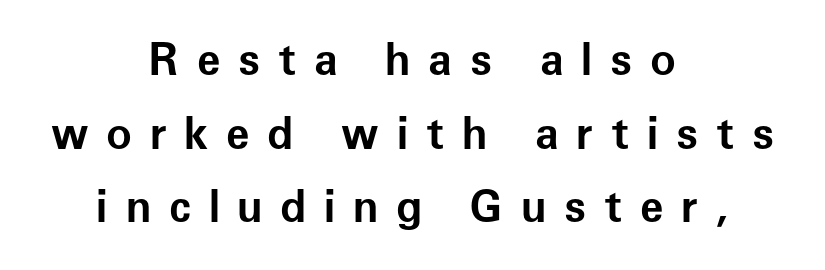
The image shows 43 px bold sans-serif type, upright; set centered, line spacing 1.71x, unusually wide letter spacing (+0.41 em), not underlined; low stroke contrast and a medium x-height.
